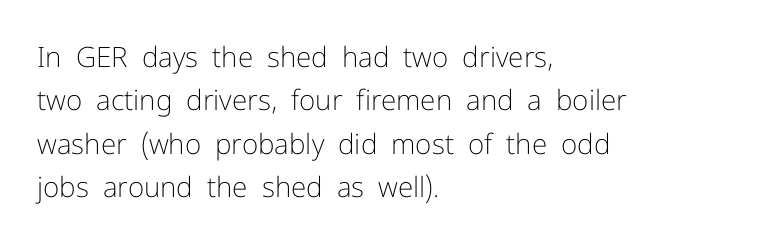
Students, observe: this is what conventionally led text looks like. These lines keep a tight, regular rhythm from letter to letter. The passage shown is typed in a proportional face where columns would drift. A clean baseline with only descenders dipping below it.
